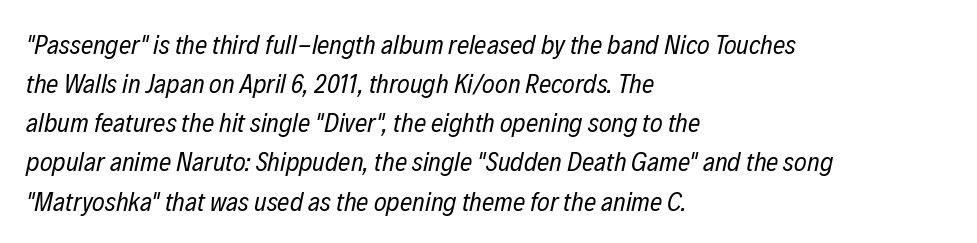
{"italic": "yes", "lean": "right", "slant_degrees": 12, "bold": "no", "underline": "no", "align": "left", "line_spacing": "normal", "line_spacing_ratio": 1.45, "letter_spacing": "normal", "letter_spacing_em": 0.0, "glyph_px": 27}
